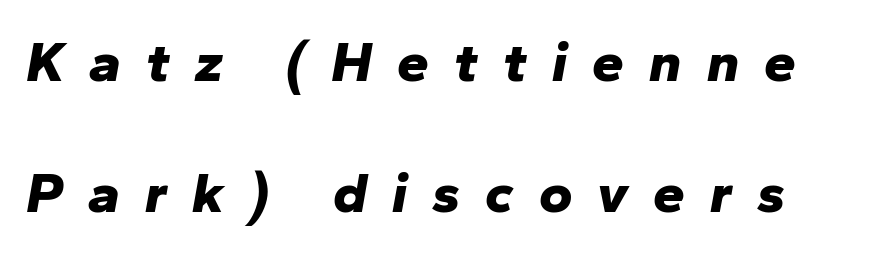
{"italic": "yes", "lean": "right", "slant_degrees": 10, "bold": "yes", "weight": "bold", "width": "normal", "stroke_contrast": "low", "x_height": "medium", "monospaced": "no", "underline": "no", "line_spacing": "loose", "line_spacing_ratio": 2.29, "letter_spacing": "wide", "letter_spacing_em": 0.44, "glyph_px": 57}
